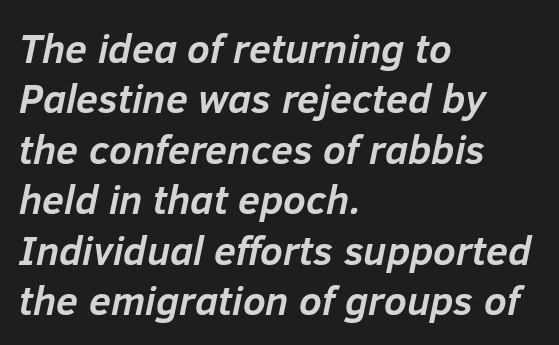
Designer's note — italics engaged. The face used here has the dense, thick strokes of a bold. The line texture is even and compact thanks to regular tracking. You could not count columns in this text — the font is proportionally spaced. Decoration check: the copy has no underline.
